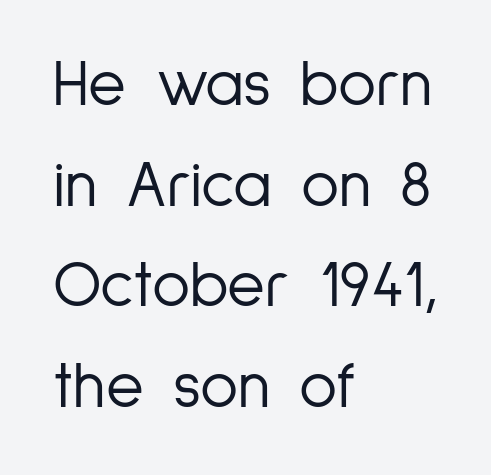
Letter spacing: default. Vertical spacing — default. Note the varied advance widths — an 'i' is clearly narrower than an 'm'. The rag falls on the right side of this text block. Weight: in the light-to-regular range. The type sits square on the baseline with zero lean.
